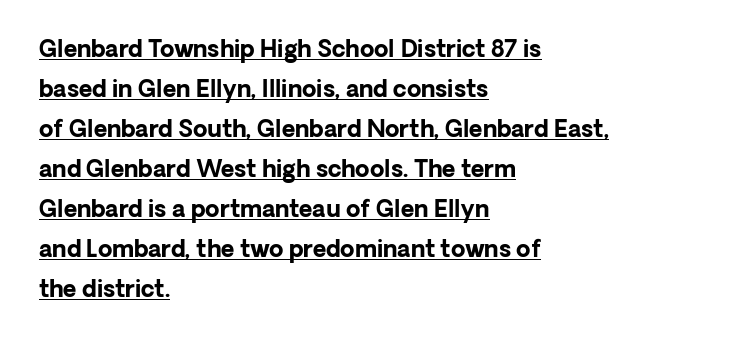
{"italic": "no", "bold": "yes", "underline": "yes", "align": "left", "line_spacing_ratio": 1.74, "letter_spacing": "normal", "letter_spacing_em": 0.0, "glyph_px": 23}
